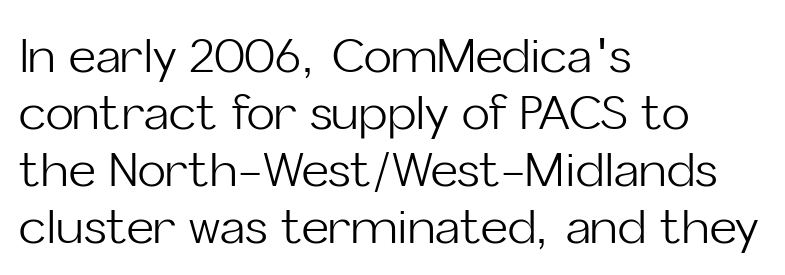
The rendering shows plain stroke endings on the letterforms — a sans-serif design. Tracking here is standard; glyphs follow each other at the usual distance. Think of a printed novel: that variable character pitch is what you see here. Each stroke keeps to a modest, everyday thickness or less.
